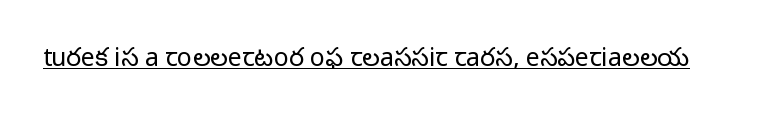
The letterforms sit at book weight or below. Posture: upright roman. Here the glyphs are tracked normally, forming tight word shapes. The words here are underlined.
